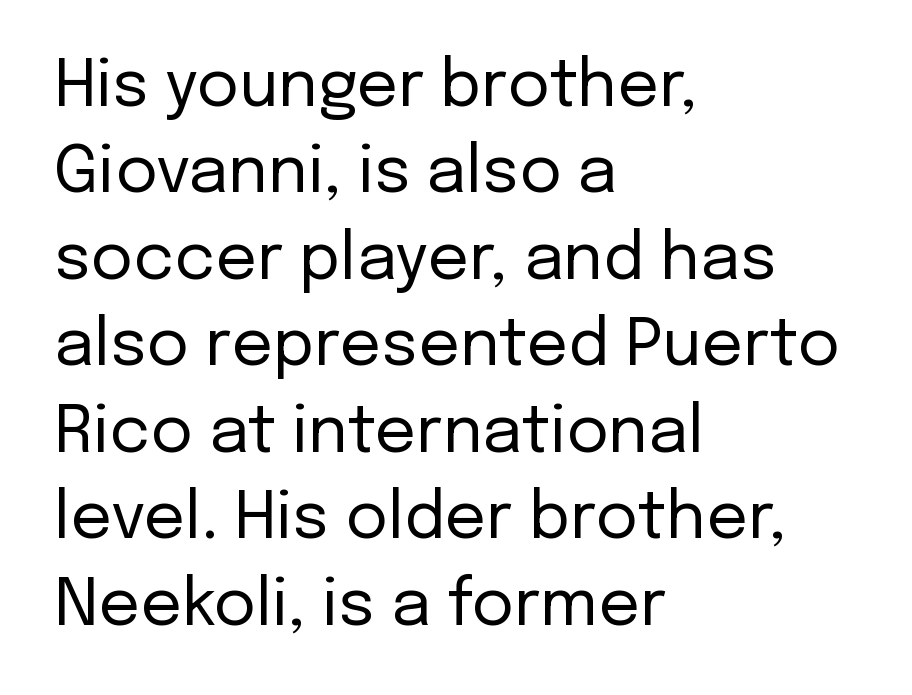
Weight class: somewhere from thin through regular. Tracking value appears to be zero — textbook default spacing. Caption: multi-line text, flush left, ragged right. Characters remain perfectly vertical along every line. Horizontal bands of white between lines are of average thickness.
